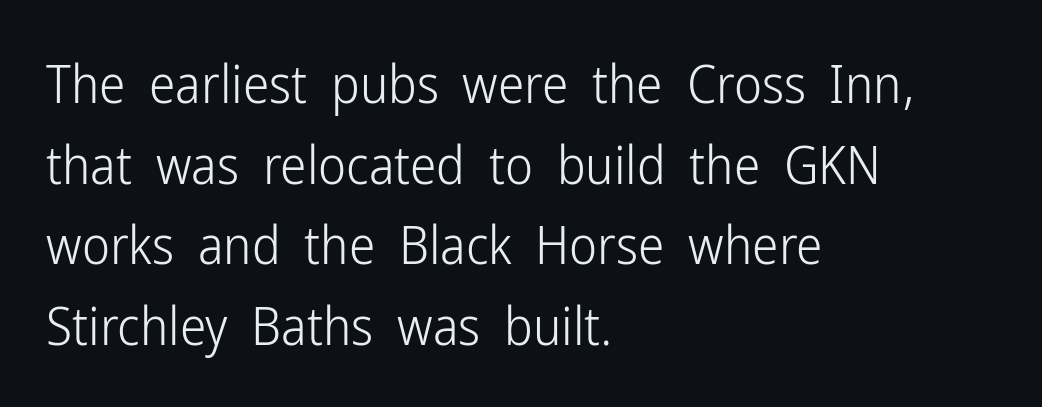
A typesetter would call this proportional, since set widths differ per character. The vertical gap from one line to the next is medium. This is roman type, the default non-slanted kind. Visually the block forms a straight wall on the left and a jagged coastline on the right.
